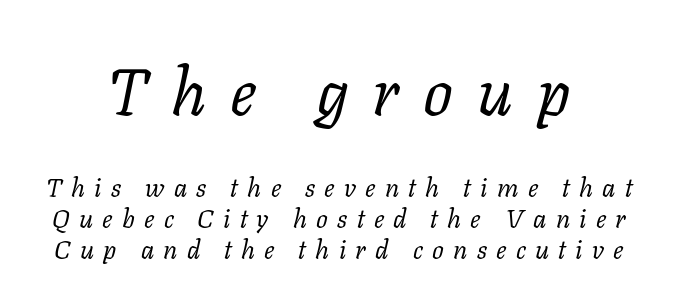
{"serif": "yes", "italic": "yes", "lean": "right", "slant_degrees": 11, "bold": "no", "weight": "regular", "width": "normal", "stroke_contrast": "low", "x_height": "medium", "monospaced": "no", "underline": "no", "align": "center", "line_spacing_ratio": 1.2, "letter_spacing": "wide", "letter_spacing_em": 0.36, "larger_block": "first", "size_ratio": 2.54, "glyph_px": 66}
